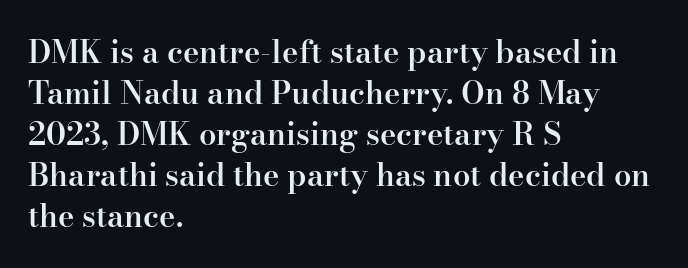
{"serif": "yes", "italic": "no", "bold": "semi", "weight": "semibold", "width": "normal", "stroke_contrast": "high", "x_height": "small", "monospaced": "no", "underline": "no", "align": "left", "line_spacing": "normal", "line_spacing_ratio": 1.32, "letter_spacing": "normal", "letter_spacing_em": 0.0, "glyph_px": 31}
